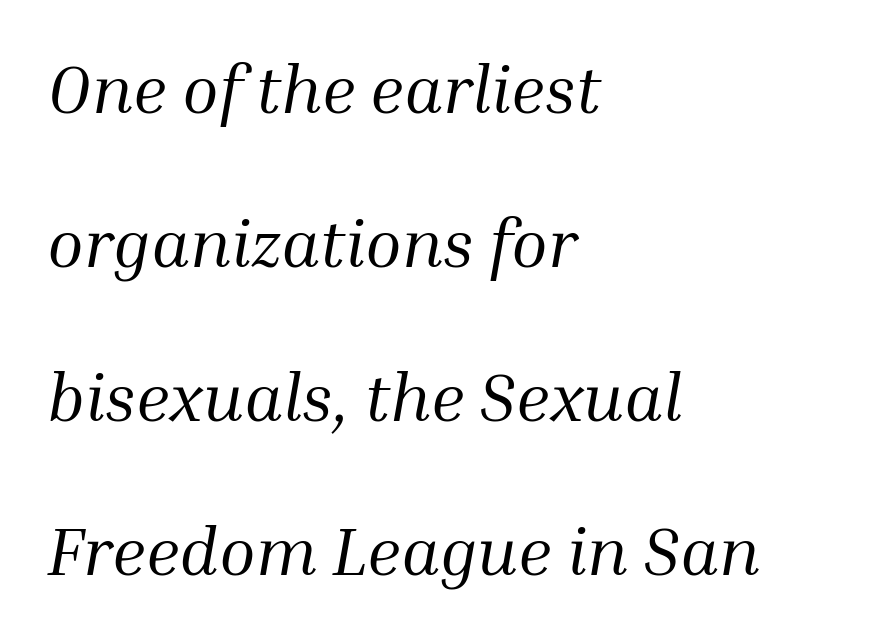
The image shows 67 px regular-weight serif type, italic (leaning right); set left-aligned, loose line spacing (2.3x), normal letter spacing, not underlined; medium stroke contrast and a medium x-height.
